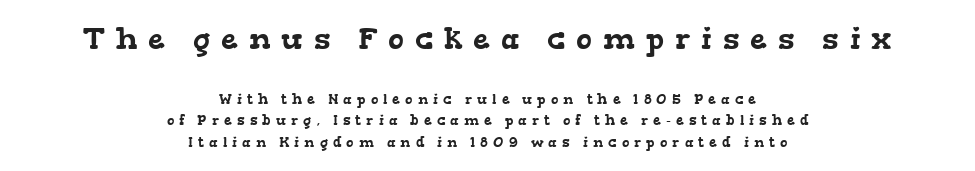
The image shows 30 px wide serif type; set centered, normal line spacing (1.53x), unusually wide letter spacing (+0.36 em), not underlined; the first (top) block is 2.14x larger; low stroke contrast and a medium x-height.
